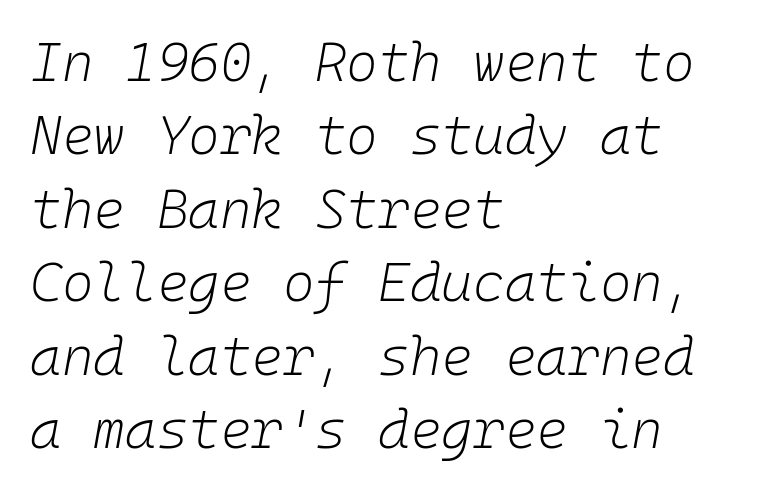
The image shows 54 px light type, italic (leaning right), monospaced; set left-aligned, normal line spacing (1.36x), normal letter spacing, not underlined; low stroke contrast and a medium x-height.
